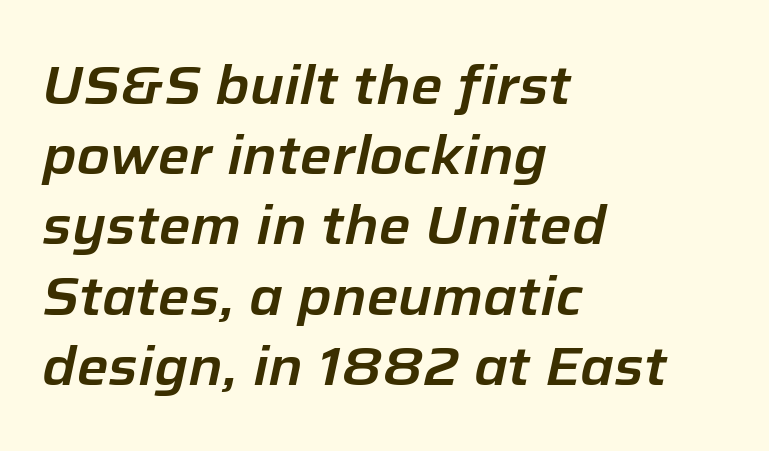
Q: Is the text italic (slanted)? A: Yes, it leans right by about 12 degrees.
Q: Is the text underlined? A: No.
Q: How is the paragraph aligned? A: Left-aligned.
Q: Is the spacing between letters normal or unusually wide? A: Normal.
Q: Is the spacing between lines tight, normal or loose? A: Normal.
Q: Width (condensed, normal, or wide)? A: Normal.
Q: Stroke contrast? A: Low.
Q: x-height? A: Medium.
Q: Monospaced? A: No.
